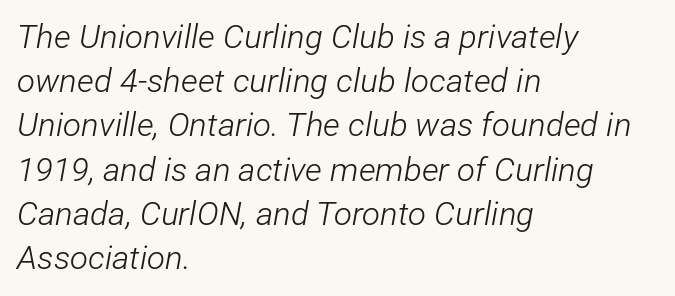
Q: Is the text bold? A: No.
Q: Is the text italic (slanted)? A: Yes, it leans right by about 12 degrees.
Q: Is the text underlined? A: No.
Q: How is the paragraph aligned? A: Left-aligned.
Q: Is the spacing between letters normal or unusually wide? A: Normal.
Q: Is the spacing between lines tight, normal or loose? A: Normal.
Q: Width (condensed, normal, or wide)? A: Condensed.
Q: Stroke contrast? A: Low.
Q: x-height? A: Medium.
Q: Monospaced? A: No.
